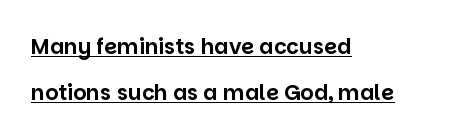
Q: Is the text italic (slanted)? A: No, it is upright.
Q: Is the text underlined? A: Yes.
Q: How is the paragraph aligned? A: Left-aligned.
Q: Is the spacing between letters normal or unusually wide? A: Normal.
Q: Is the spacing between lines tight, normal or loose? A: Loose.
